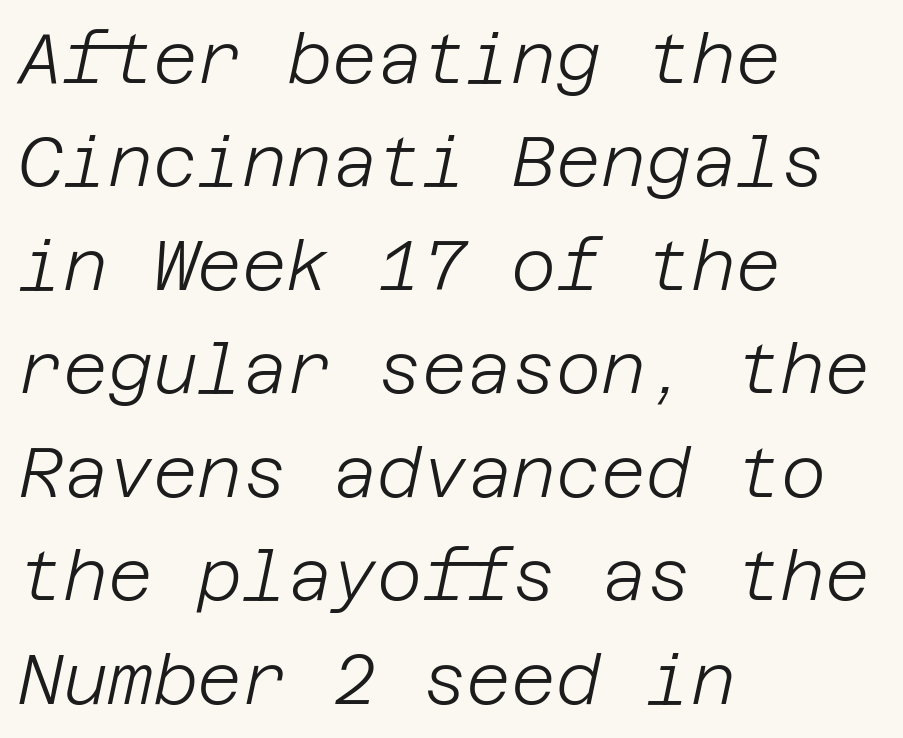
The image shows 69 px light type, italic (leaning right); set left-aligned, normal line spacing (1.5x), normal letter spacing, not underlined; low stroke contrast and a large x-height.
